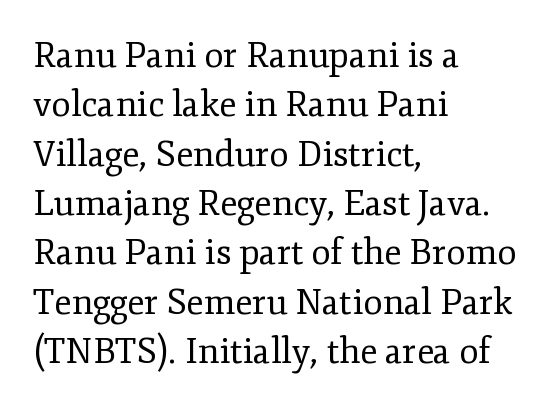
Q: Is the text bold? A: No.
Q: Is the text italic (slanted)? A: No, it is upright.
Q: Is the typeface a serif or a sans-serif typeface? A: Serif.
Q: Is the text underlined? A: No.
Q: How is the paragraph aligned? A: Left-aligned.
Q: Is the spacing between letters normal or unusually wide? A: Normal.
Q: Is the spacing between lines tight, normal or loose? A: Normal.
Q: Width (condensed, normal, or wide)? A: Normal.
Q: Stroke contrast? A: Low.
Q: x-height? A: Small.
Q: Monospaced? A: No.
